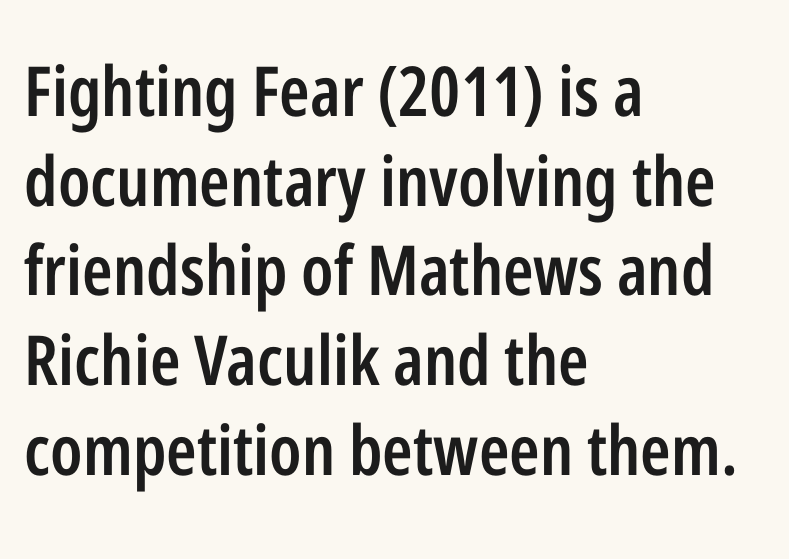
Compared with typical body copy, the letter spacing here is the same. Check where the strokes stop: nothing finishes them off — pure sans. Think of a printed novel: that variable character pitch is what you see here. In CSS terms this would be text-align: left.
